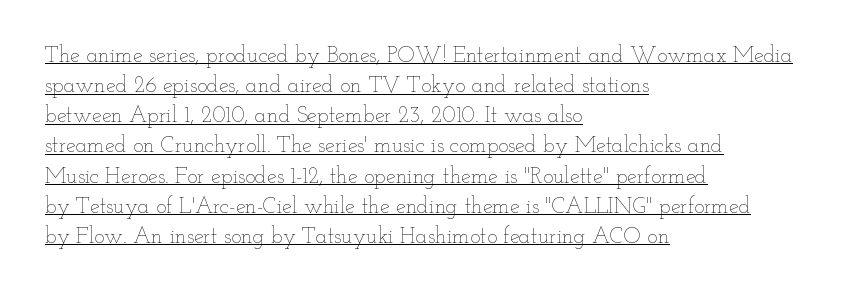
The image shows 22 px text type, upright; set left-aligned, normal line spacing (1.37x), normal letter spacing, underlined.
